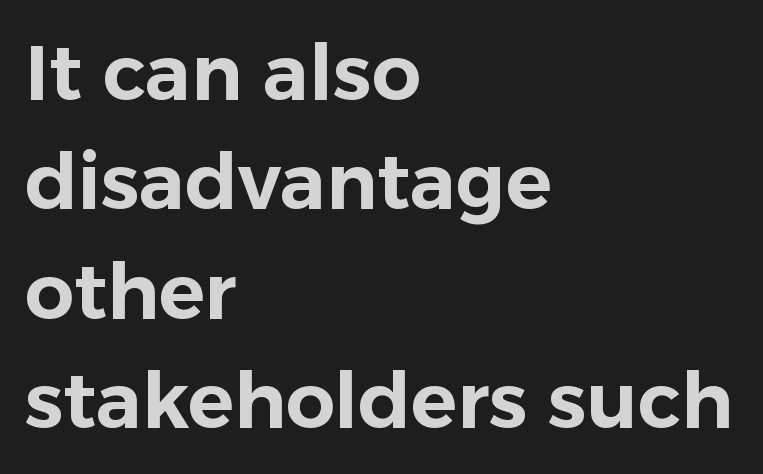
The image shows 77 px sans-serif type, upright; set left-aligned, normal line spacing (1.42x), normal letter spacing, not underlined; low stroke contrast and a medium x-height.
